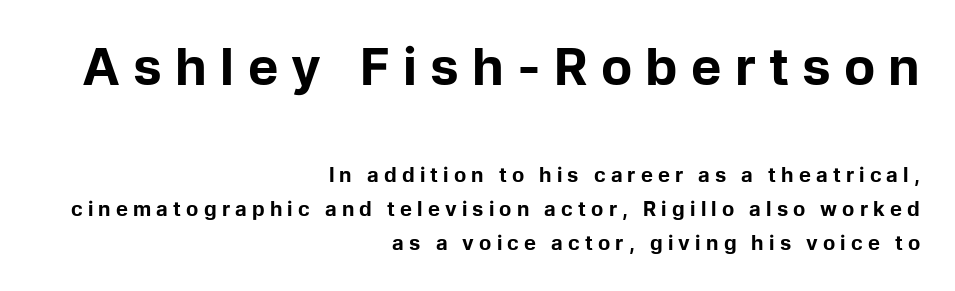
If you squint, the top block still reads clearly — it's the larger of the two. Spacing between characters has been opened up far beyond the box default. Set as a true bold cut, around the 700 mark. Every stem runs plumb, perpendicular to the baseline. Each letter's strokes conclude bluntly, with no projecting serifs.
